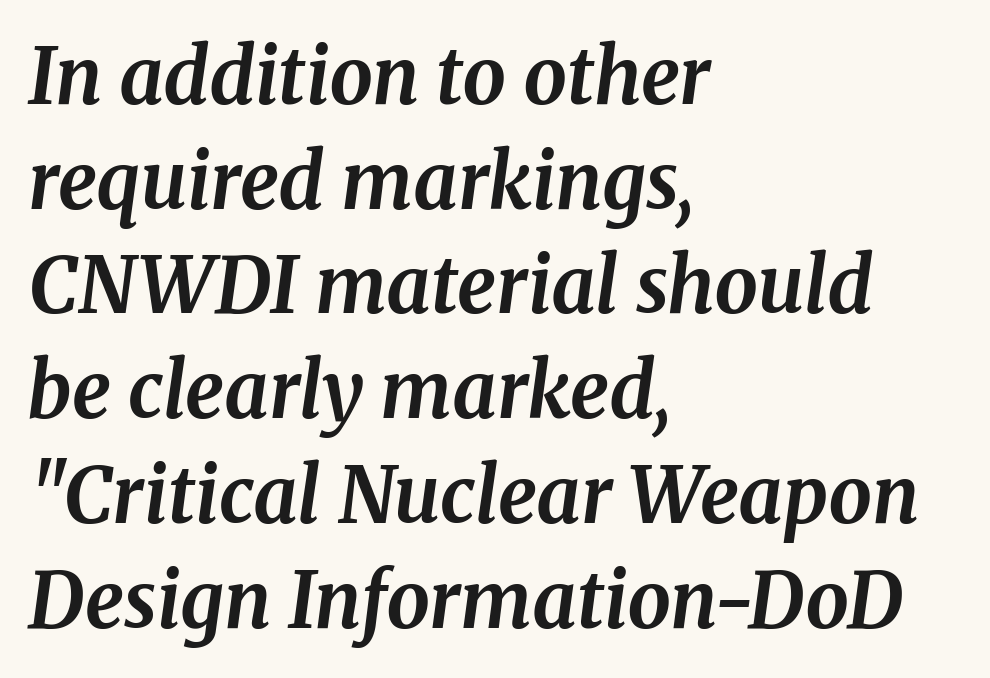
{"serif": "yes", "italic": "yes", "lean": "right", "slant_degrees": 8, "bold": "yes", "weight": "bold", "width": "normal", "stroke_contrast": "medium", "x_height": "medium", "monospaced": "no", "underline": "no", "align": "left", "line_spacing": "normal", "line_spacing_ratio": 1.36, "letter_spacing": "normal", "letter_spacing_em": 0.0, "glyph_px": 77}
